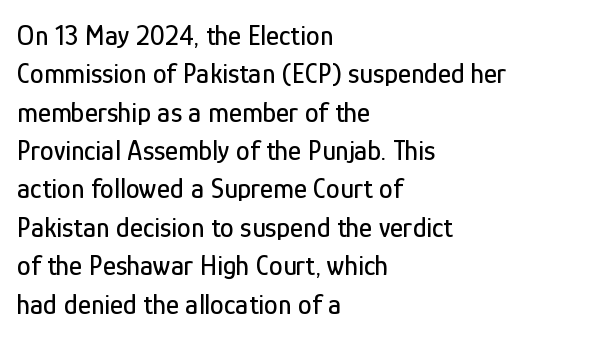
Nothing sits at the stroke ends, so this counts as sans-serif. These lines stack with their left ends in a neat column. Vertically, the passage feels balanced, rows spaced as you'd expect. Clear beneath every line of the passage. Spacing between characters is what you'd get straight out of the box. Ascenders rise straight up at ninety degrees.
